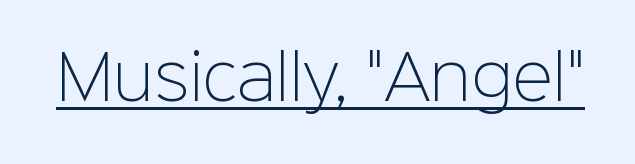
Q: Is the text bold? A: No.
Q: Is the text italic (slanted)? A: No, it is upright.
Q: Is the typeface a serif or a sans-serif typeface? A: Sans-serif.
Q: Is the text underlined? A: Yes.
Q: Is the spacing between letters normal or unusually wide? A: Normal.
Q: Width (condensed, normal, or wide)? A: Normal.
Q: Stroke contrast? A: Low.
Q: x-height? A: Medium.
Q: Monospaced? A: No.
